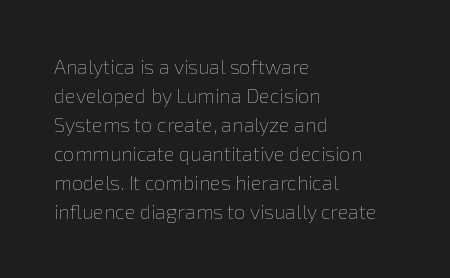
Beneath every word, the page is bare. Stems here are at most as thick as an everyday book face. When letters stand straight like this, we call the style roman or upright. This rendering leaves character spacing at its baseline value. The rendering uses a moderate line-height, typical for paragraphs.
